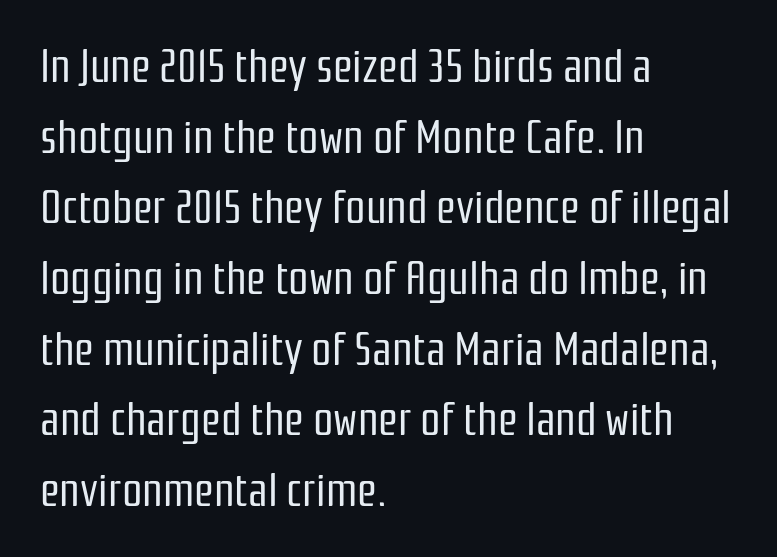
Q: Is the text bold? A: No.
Q: Is the text italic (slanted)? A: No, it is upright.
Q: Is the typeface a serif or a sans-serif typeface? A: Sans-serif.
Q: Is the text underlined? A: No.
Q: How is the paragraph aligned? A: Left-aligned.
Q: Is the spacing between letters normal or unusually wide? A: Normal.
Q: Is the spacing between lines tight, normal or loose? A: Normal.
Q: Width (condensed, normal, or wide)? A: Condensed.
Q: Stroke contrast? A: Low.
Q: x-height? A: Medium.
Q: Monospaced? A: No.
